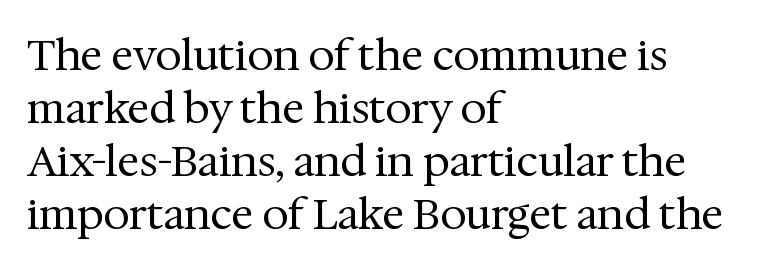
{"serif": "yes", "italic": "no", "bold": "no", "weight": "regular", "width": "normal", "stroke_contrast": "medium", "x_height": "medium", "monospaced": "no", "underline": "no", "align": "left", "line_spacing": "normal", "line_spacing_ratio": 1.26, "letter_spacing": "normal", "letter_spacing_em": 0.0, "glyph_px": 42}
